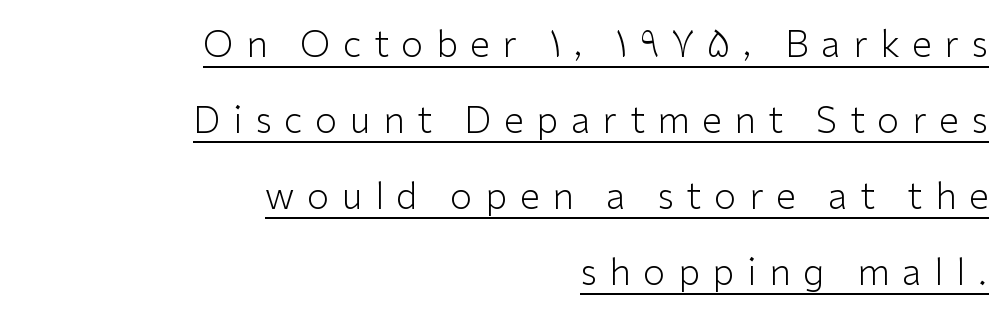
Is there an underline? Yes — a line sits under the letters. Summary of weight: not heavy and not bold. Glyph-to-glyph distance is far greater than everyday printed text. Note the varied advance widths — an 'i' is clearly narrower than an 'm'. This sample trades compactness for vertical openness between lines. A student would call this right alignment; a typographer would say flush right, rag left.
